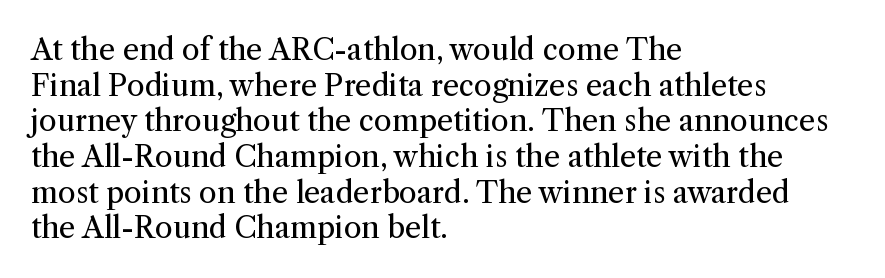
The type is set solid horizontally, with unmodified tracking. Is this a heavy cut? Hardly; it is regular or lighter. You can tell from the footed stems that serif type was used. Clear beneath every line of the passage. The paragraph has a hard left edge and a soft right edge.
